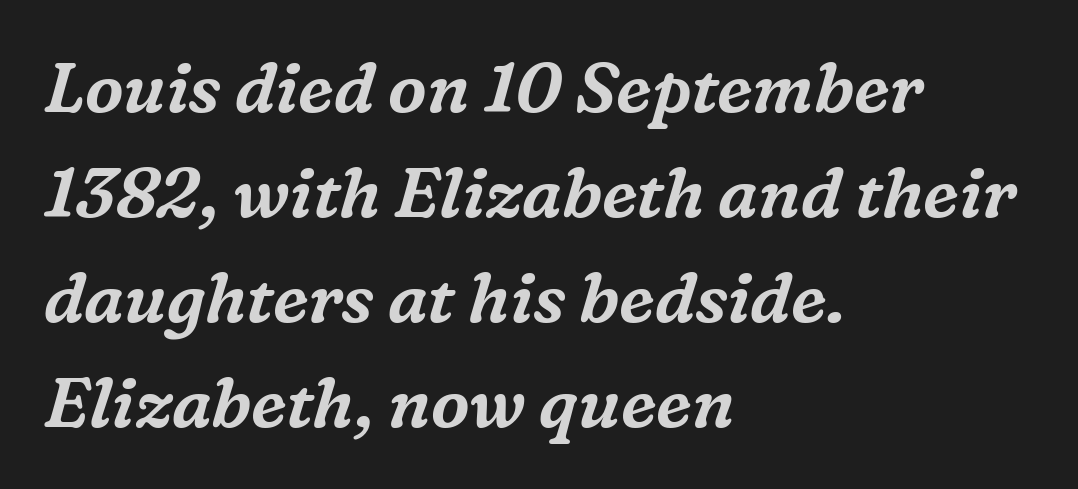
Q: Is the text italic (slanted)? A: Yes, it leans right by about 16 degrees.
Q: Is the typeface a serif or a sans-serif typeface? A: Serif.
Q: Is the text underlined? A: No.
Q: How is the paragraph aligned? A: Left-aligned.
Q: Is the spacing between letters normal or unusually wide? A: Normal.
Q: Is the spacing between lines tight, normal or loose? A: Normal.
Q: Width (condensed, normal, or wide)? A: Normal.
Q: Stroke contrast? A: Medium.
Q: x-height? A: Medium.
Q: Monospaced? A: No.
